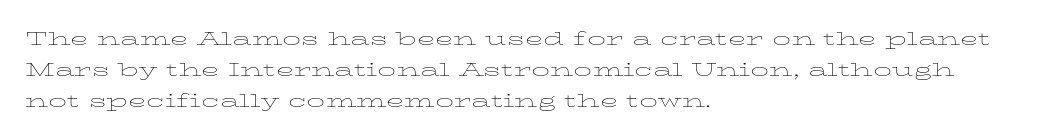
The image shows 24 px text type, upright; set left-aligned, normal line spacing (1.29x), normal letter spacing, not underlined.
